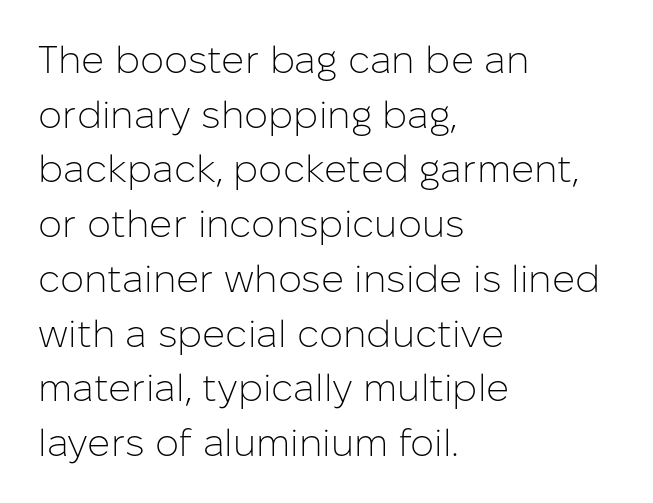
This sample has the flowing, uneven cadence of proportional lettering. Whoever set this chose a conventional vertical rhythm. Typeset ragged right — the left edge is the straight one. The typography opts for an upright posture over an oblique one. Spacing between characters is what you'd get straight out of the box.
